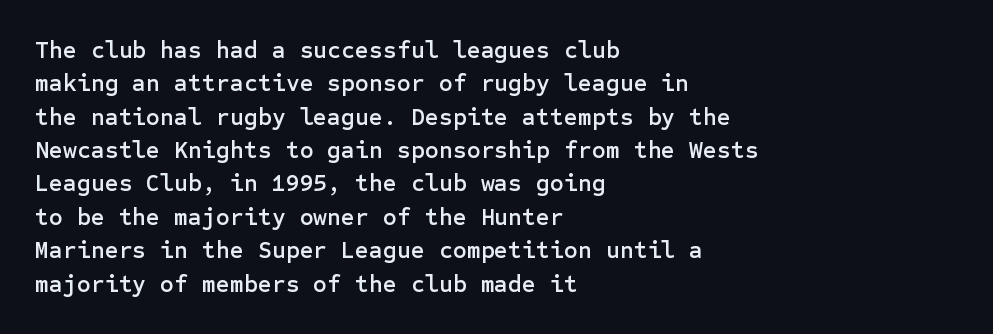
The image shows 24 px text type, upright; set left-aligned, normal line spacing (1.39x), normal letter spacing, not underlined.
